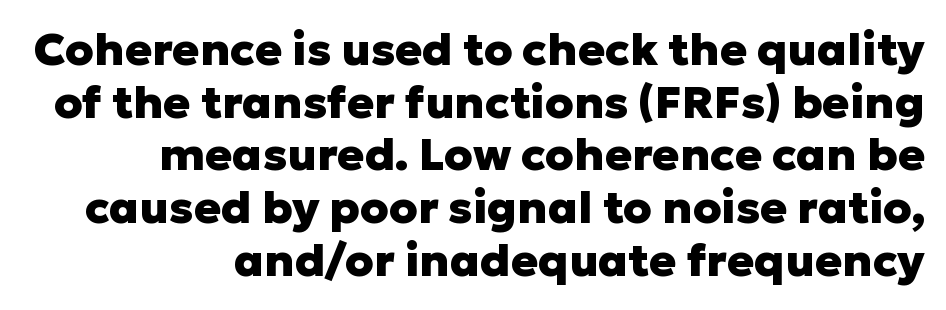
The image shows 45 px heavy sans-serif type, upright; set right-aligned, line spacing 1.17x, normal letter spacing, not underlined; low stroke contrast and a medium x-height.
